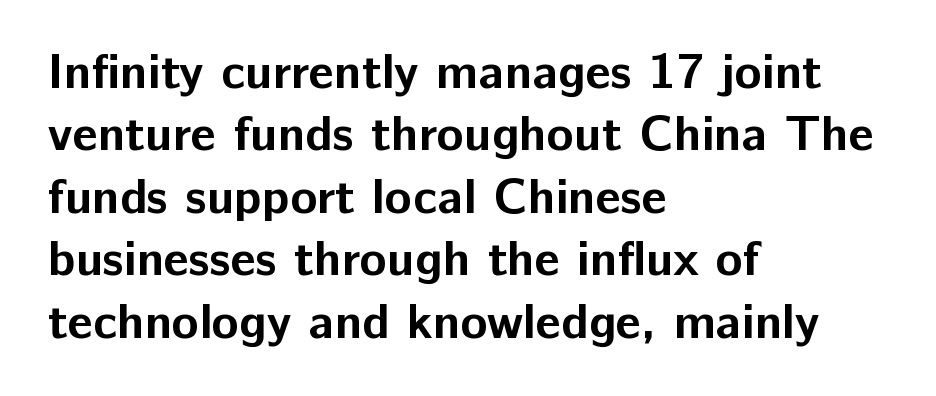
Q: Is the text bold? A: Yes.
Q: Is the text italic (slanted)? A: No, it is upright.
Q: Is the typeface a serif or a sans-serif typeface? A: Sans-serif.
Q: Is the text underlined? A: No.
Q: How is the paragraph aligned? A: Left-aligned.
Q: Is the spacing between letters normal or unusually wide? A: Normal.
Q: Is the spacing between lines tight, normal or loose? A: Normal.
Q: Width (condensed, normal, or wide)? A: Normal.
Q: Stroke contrast? A: Low.
Q: x-height? A: Medium.
Q: Monospaced? A: No.
